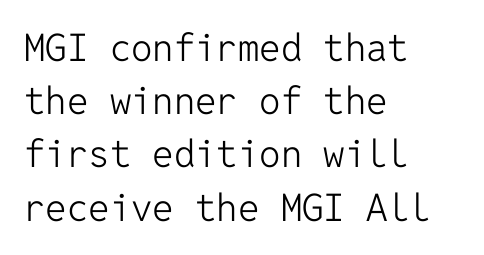
The image shows 38 px light sans-serif type, upright, monospaced; set left-aligned, normal line spacing (1.4x), normal letter spacing, not underlined; low stroke contrast and a medium x-height.
